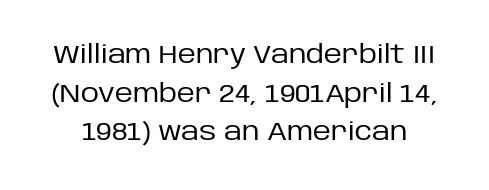
{"italic": "no", "bold": "no", "underline": "no", "line_spacing": "normal", "line_spacing_ratio": 1.55, "letter_spacing": "normal", "letter_spacing_em": 0.0, "glyph_px": 25}
